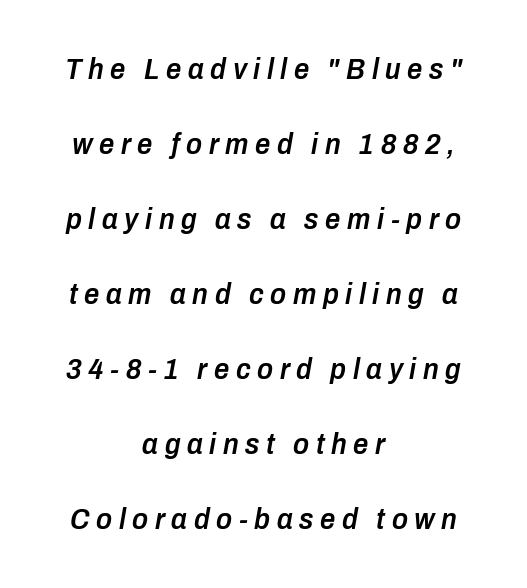
The image shows 30 px semibold, condensed type, italic (leaning right); set centered, loose line spacing (2.5x), unusually wide letter spacing (+0.22 em), not underlined; low stroke contrast and a medium x-height.
